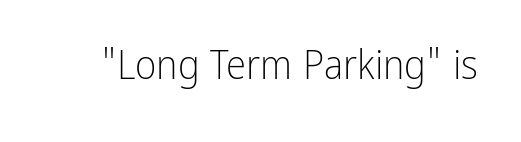
{"serif": "no", "italic": "no", "bold": "no", "weight": "light", "width": "condensed", "stroke_contrast": "low", "x_height": "medium", "monospaced": "no", "underline": "no", "letter_spacing": "normal", "letter_spacing_em": 0.0, "glyph_px": 41}
